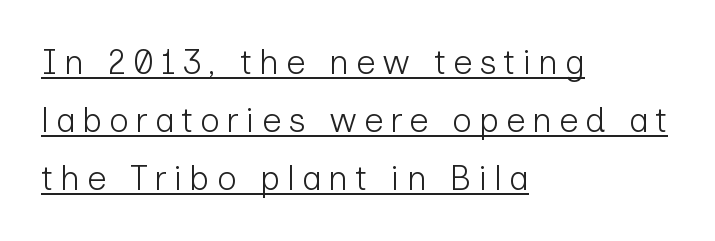
Q: Is the text bold? A: No.
Q: Is the text italic (slanted)? A: No, it is upright.
Q: Is the typeface a serif or a sans-serif typeface? A: Sans-serif.
Q: Is the text underlined? A: Yes.
Q: How is the paragraph aligned? A: Left-aligned.
Q: Is the spacing between letters normal or unusually wide? A: Unusually wide.
Q: Width (condensed, normal, or wide)? A: Normal.
Q: Stroke contrast? A: Low.
Q: x-height? A: Medium.
Q: Monospaced? A: No.
